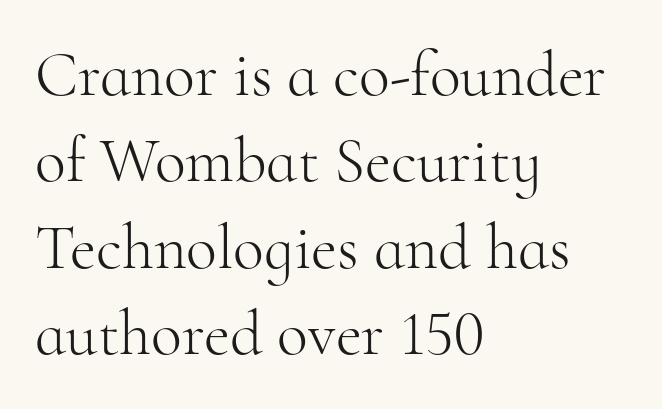
Q: Is the text bold? A: No.
Q: Is the text italic (slanted)? A: No, it is upright.
Q: Is the typeface a serif or a sans-serif typeface? A: Serif.
Q: Is the text underlined? A: No.
Q: How is the paragraph aligned? A: Left-aligned.
Q: Is the spacing between letters normal or unusually wide? A: Normal.
Q: Is the spacing between lines tight, normal or loose? A: Normal.
Q: Width (condensed, normal, or wide)? A: Normal.
Q: Stroke contrast? A: High.
Q: x-height? A: Small.
Q: Monospaced? A: No.
